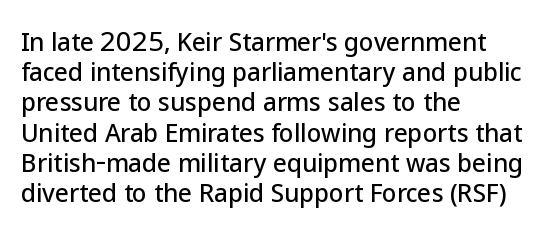
Leading: standard. Ascenders rise straight up at ninety degrees. The text block is weighted toward the left margin, trailing off unevenly rightward. Default kerning and tracking; the words read as compact shapes. Underlining? Definitely not there.
